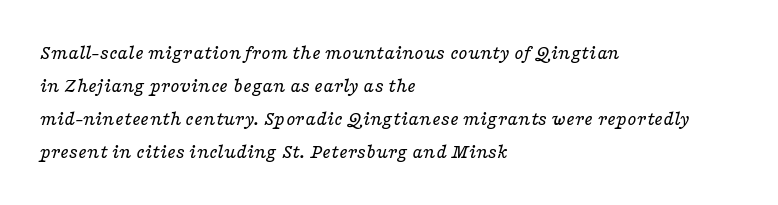
Notice how the passage keeps a crisp vertical edge on the left only. The axis of the letterforms is tilted away from vertical. Words appear dense and cohesive because spacing is normal. Heft: none added — not bold. Horizontal bands of white between lines are of average thickness. The string is rendered with underlining switched off.
